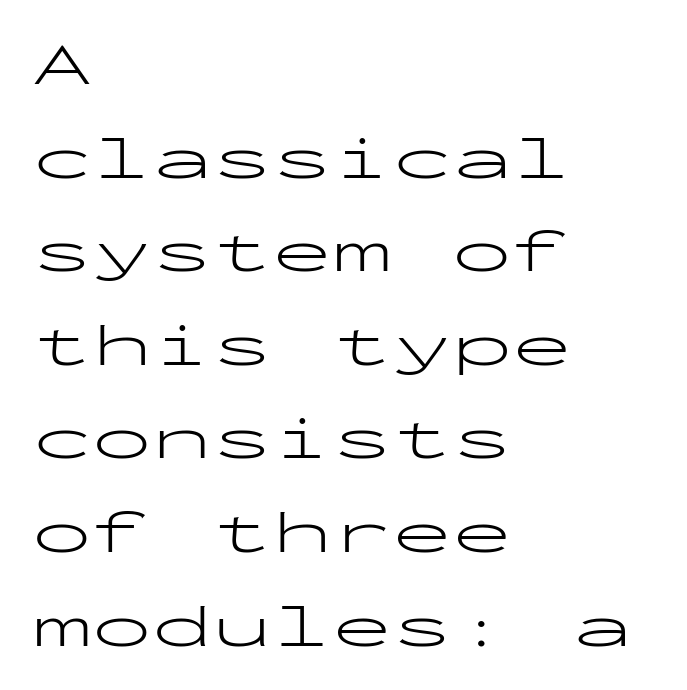
The image shows 60 px light, wide sans-serif type, upright, monospaced; set left-aligned, normal line spacing (1.56x), normal letter spacing, not underlined; low stroke contrast and a medium x-height.
